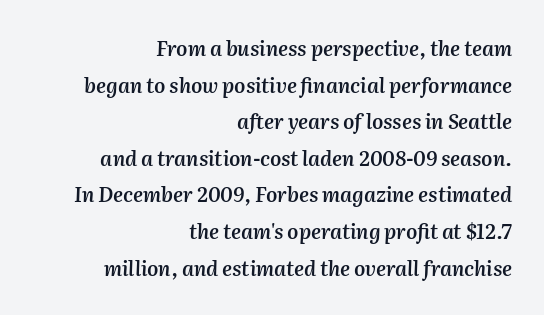
Check the space under the baseline: it is left empty. Compared with an ordinary text face, these strokes are moderately heavier — a semibold. This sample is right-justified, so line beginnings fall wherever the words allow. Words appear dense and cohesive because spacing is normal.
